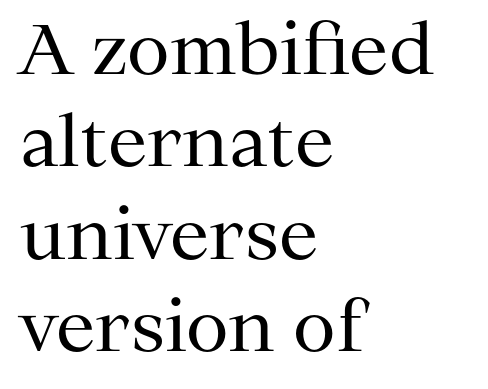
Lines of text with bare space underneath. Weight: regular or lighter. The face used here is proportionally spaced, like ordinary book or web type. This is the regular roman posture of the typeface.
